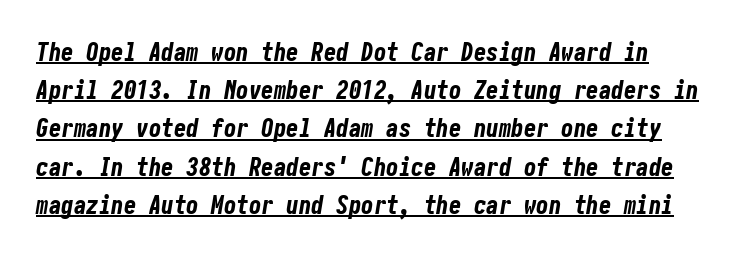
{"italic": "yes", "lean": "right", "slant_degrees": 10, "bold": "yes", "underline": "yes", "line_spacing": "normal", "line_spacing_ratio": 1.53, "letter_spacing": "normal", "letter_spacing_em": 0.0, "glyph_px": 25}
